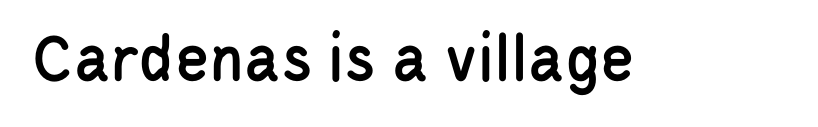
The image shows 70 px condensed sans-serif type, upright; set normal letter spacing, not underlined; low stroke contrast and a large x-height.
